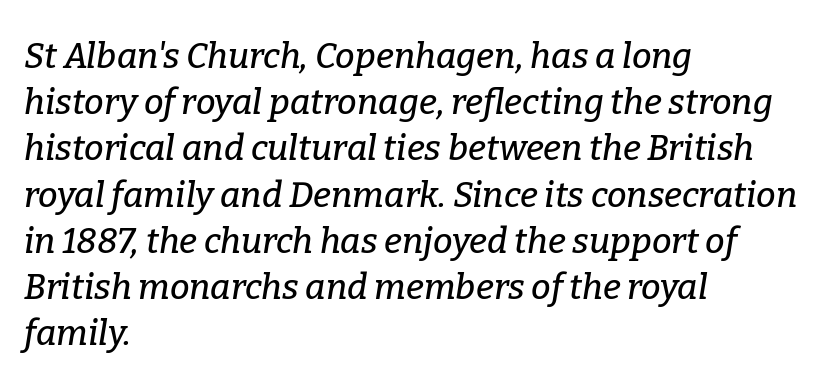
A typesetter would mark this as italic. A serif font was chosen for this passage. The letterforms sit shoulder to shoulder at normal distance. Here the designer chose a conventional face with non-uniform glyph widths. Layout note: lines flush left. A clean baseline with only descenders dipping below it.
